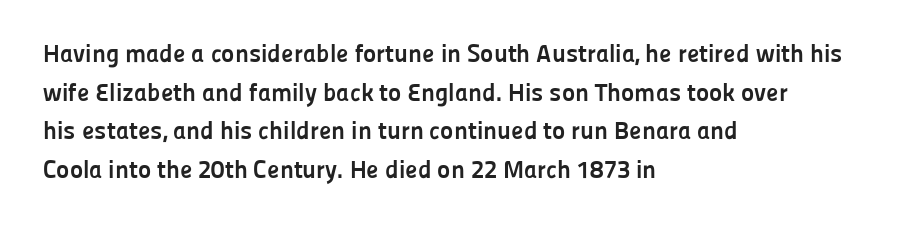
{"italic": "no", "bold": "yes", "underline": "no", "align": "left", "line_spacing": "normal", "line_spacing_ratio": 1.55, "letter_spacing": "normal", "letter_spacing_em": 0.0, "glyph_px": 25}
